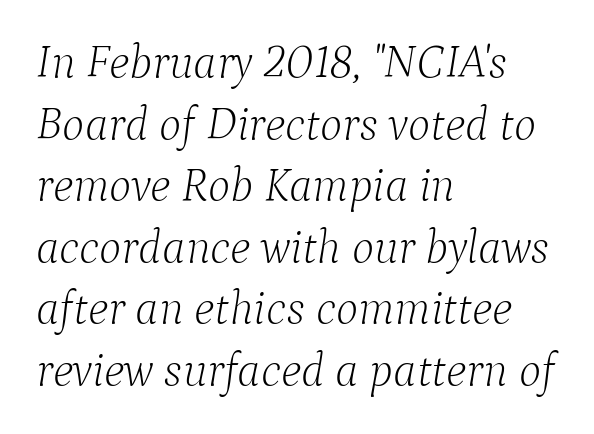
Q: Is the text bold? A: No.
Q: Is the text italic (slanted)? A: Yes, it leans right by about 9 degrees.
Q: Is the typeface a serif or a sans-serif typeface? A: Serif.
Q: Is the text underlined? A: No.
Q: How is the paragraph aligned? A: Left-aligned.
Q: Is the spacing between letters normal or unusually wide? A: Normal.
Q: Is the spacing between lines tight, normal or loose? A: Normal.
Q: Width (condensed, normal, or wide)? A: Normal.
Q: Stroke contrast? A: Low.
Q: x-height? A: Medium.
Q: Monospaced? A: No.
